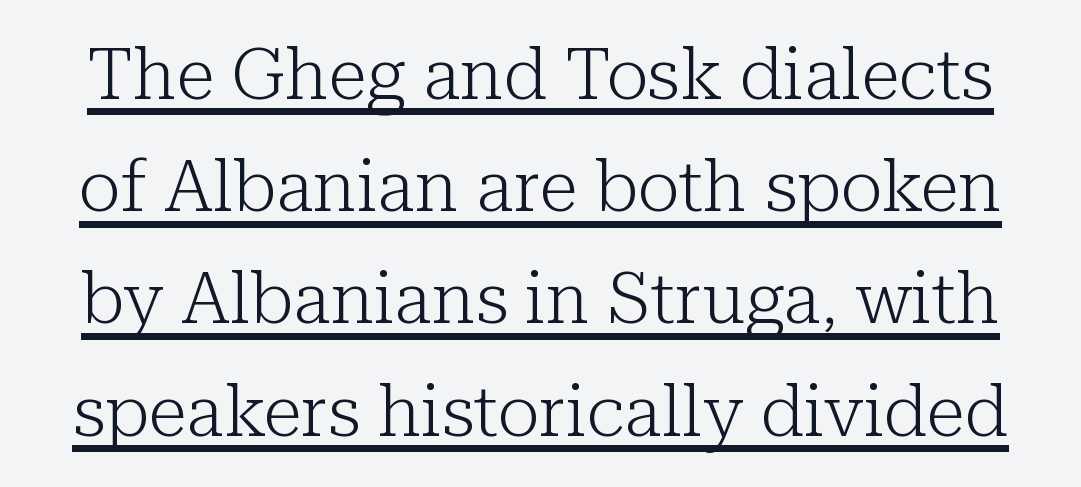
Q: Is the text bold? A: No.
Q: Is the text italic (slanted)? A: No, it is upright.
Q: Is the typeface a serif or a sans-serif typeface? A: Serif.
Q: Is the text underlined? A: Yes.
Q: Is the spacing between letters normal or unusually wide? A: Normal.
Q: Is the spacing between lines tight, normal or loose? A: Normal.
Q: Width (condensed, normal, or wide)? A: Normal.
Q: Stroke contrast? A: Low.
Q: x-height? A: Medium.
Q: Monospaced? A: No.
